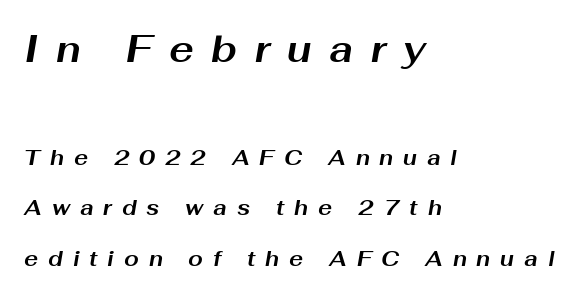
The image shows 37 px bold, wide type, italic (leaning right); set left-aligned, loose line spacing (2.41x), unusually wide letter spacing (+0.47 em), not underlined; the first (top) block is 1.76x larger; medium stroke contrast and a medium x-height.
